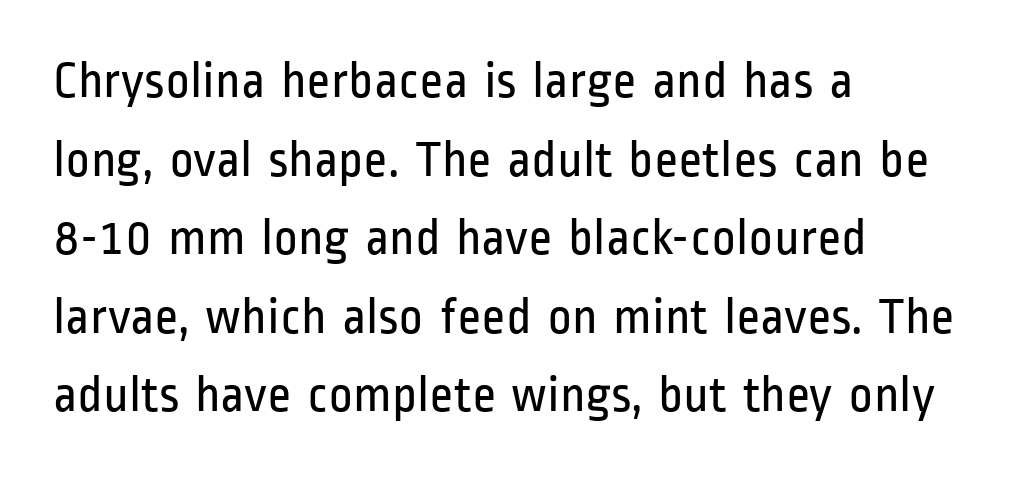
Posture: vertical. The face used here is a sans, in the tradition of grotesques and geometrics. The area under the type is left untouched. Stems here are at most as thick as an everyday book face. Does the copy run flush right? No — it runs flush left.
